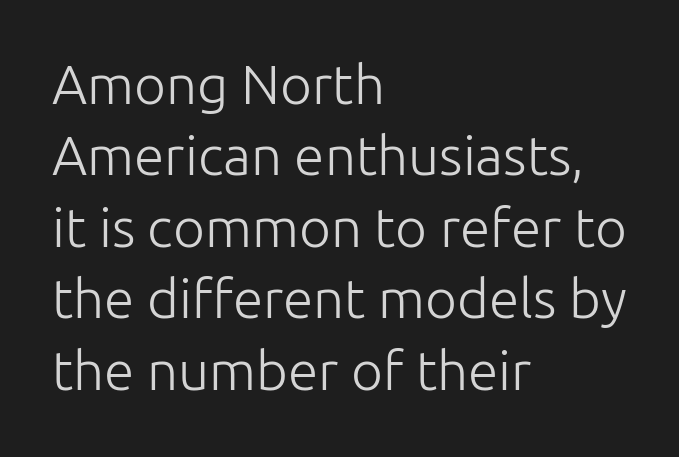
Regarding serifs, this sample does without them. In CSS terms this would be text-align: left. This sample keeps an unexceptional amount of space between lines. No extra tracking has been applied to these lines. Descenders are the only things crossing below the line. Spacing verdict: proportional, widths tailored to each character.
